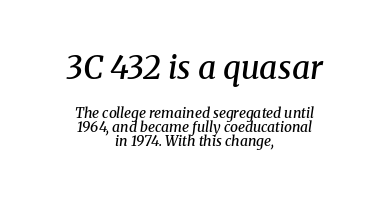
The composition opens big and finishes small. Font category for this specimen: serif. Students, this is semibold: more ink than regular, less than bold. It's the slanting kind of type.
